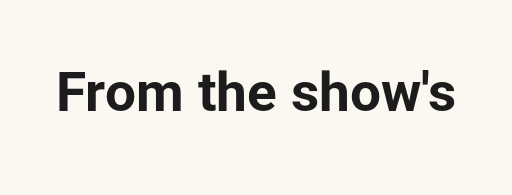
Q: Is the text bold? A: Yes.
Q: Is the text italic (slanted)? A: No, it is upright.
Q: Is the typeface a serif or a sans-serif typeface? A: Sans-serif.
Q: Is the text underlined? A: No.
Q: Is the spacing between letters normal or unusually wide? A: Normal.
Q: Width (condensed, normal, or wide)? A: Normal.
Q: Stroke contrast? A: Low.
Q: x-height? A: Medium.
Q: Monospaced? A: No.
